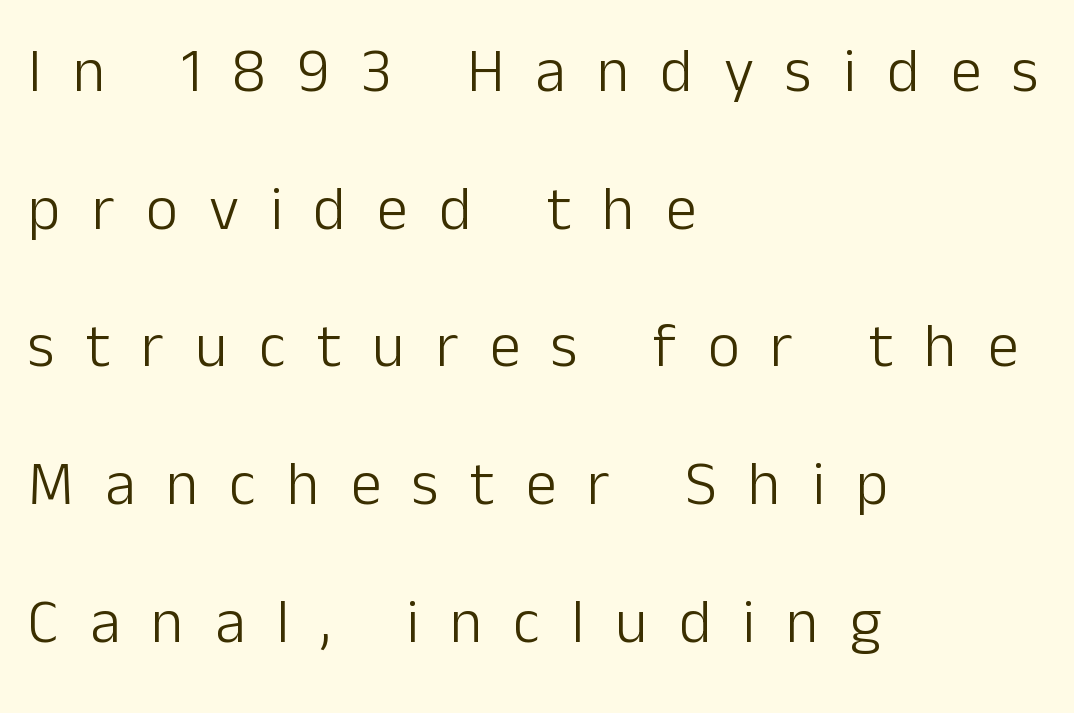
The image shows 62 px light sans-serif type, upright; set left-aligned, loose line spacing (2.22x), unusually wide letter spacing (+0.5 em), not underlined; low stroke contrast and a medium x-height.
